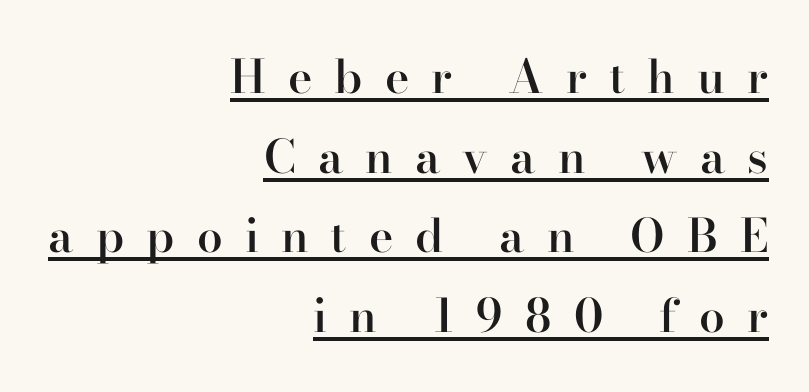
Horizontally, the lines are justified to the trailing edge only. Note the varied advance widths — an 'i' is clearly narrower than an 'm'. Substantial extra tracking has been applied to these lines. Is the type bold? Partly — it's a semibold, heavier than regular but not fully bold.
